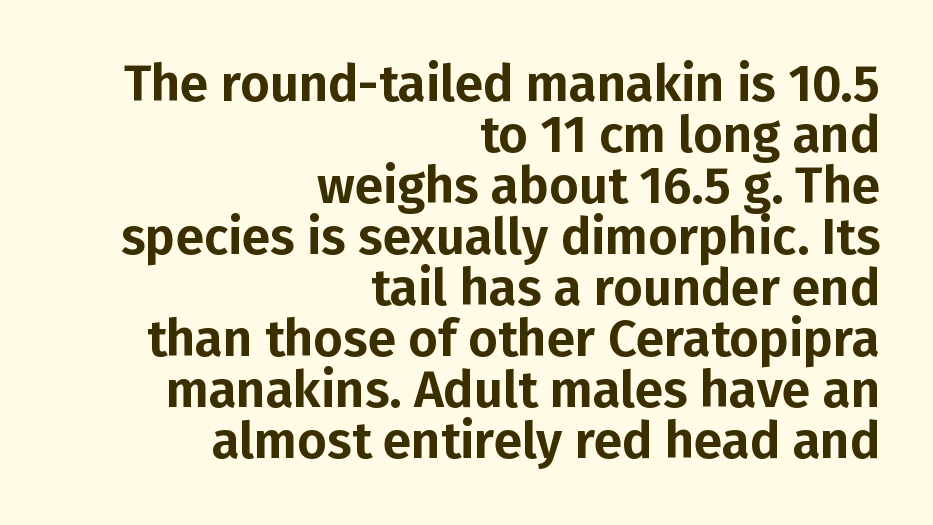
{"serif": "no", "italic": "no", "width": "normal", "stroke_contrast": "low", "x_height": "medium", "monospaced": "no", "underline": "no", "align": "right", "line_spacing": "tight", "line_spacing_ratio": 1.0, "letter_spacing": "normal", "letter_spacing_em": 0.0, "glyph_px": 51}
